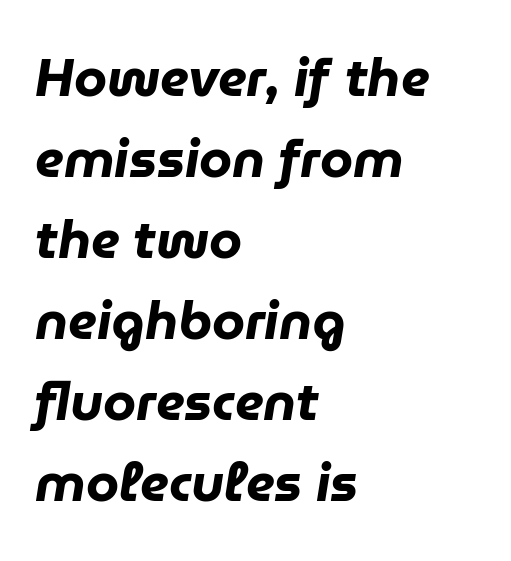
When letters slant like this, we call the style italic. Glyph-to-glyph distance matches everyday printed text. The space beneath each line is pristine and unruled. Leftover space on each line is placed entirely after the last word. Thick stems and heavy bowls — unmistakably bold.
